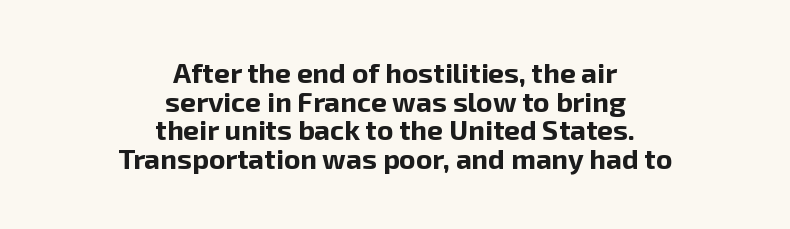
The characters look thick and weighty, a clear bold. Underlining? Definitely not there. Nope, not italic — everything's standing straight. This rendering employs a face without finishing strokes, i.e., a sans-serif. Rows of type sit shoulder to shoulder in the vertical direction.
